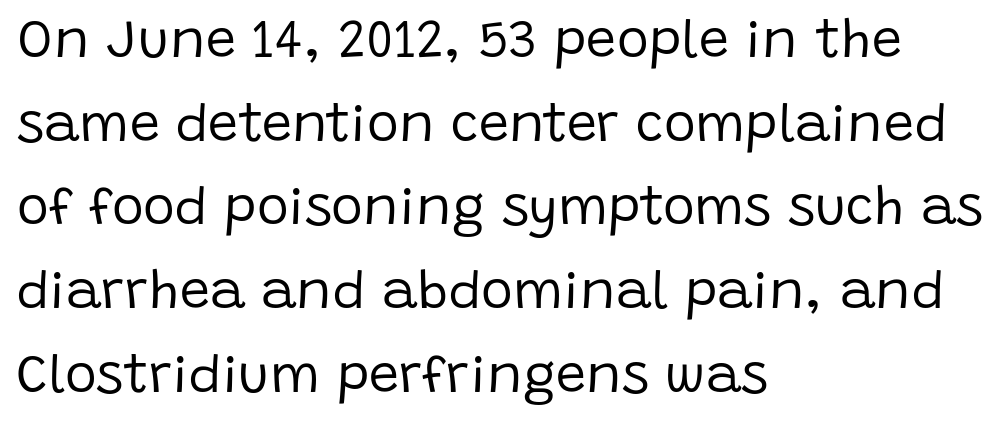
The rendering shows plain stroke endings on the letterforms — a sans-serif design. Think of a printed novel: that variable character pitch is what you see here. The typography opts for an upright posture over an oblique one. There is no visible air inserted between adjacent glyphs. The rows are spaced the way most documents space them.
